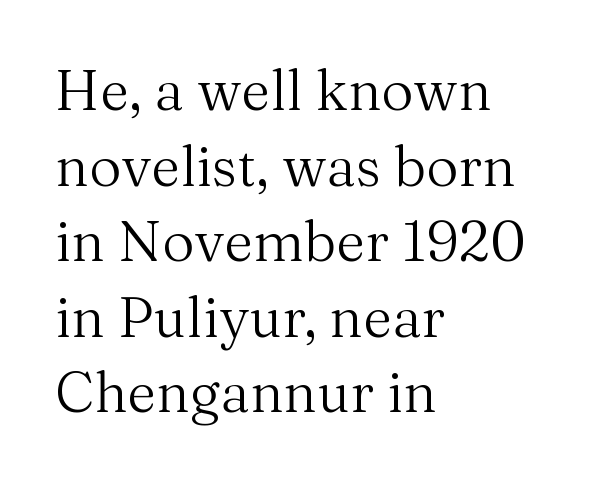
{"serif": "yes", "italic": "no", "bold": "no", "weight": "regular", "width": "normal", "stroke_contrast": "medium", "x_height": "medium", "monospaced": "no", "underline": "no", "align": "left", "line_spacing": "normal", "line_spacing_ratio": 1.35, "letter_spacing": "normal", "letter_spacing_em": 0.0, "glyph_px": 56}
